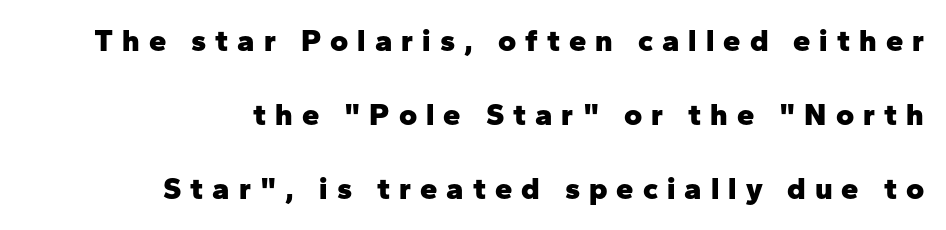
Q: Is the text bold? A: Yes.
Q: Is the text italic (slanted)? A: No, it is upright.
Q: Is the typeface a serif or a sans-serif typeface? A: Sans-serif.
Q: Is the text underlined? A: No.
Q: How is the paragraph aligned? A: Right-aligned.
Q: Is the spacing between letters normal or unusually wide? A: Unusually wide.
Q: Is the spacing between lines tight, normal or loose? A: Loose.
Q: Width (condensed, normal, or wide)? A: Normal.
Q: Stroke contrast? A: Low.
Q: x-height? A: Medium.
Q: Monospaced? A: No.
